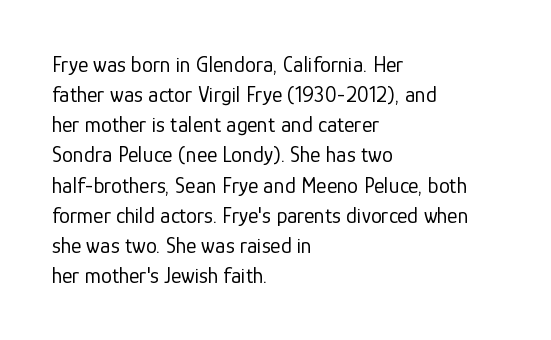
Q: Is the text bold? A: No.
Q: Is the text italic (slanted)? A: No, it is upright.
Q: Is the text underlined? A: No.
Q: How is the paragraph aligned? A: Left-aligned.
Q: Is the spacing between letters normal or unusually wide? A: Normal.
Q: Is the spacing between lines tight, normal or loose? A: Normal.
